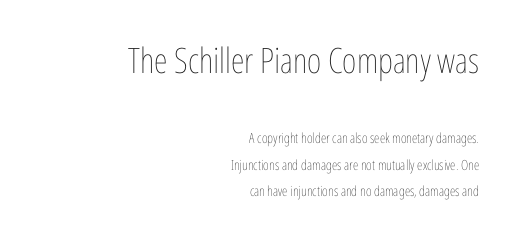
The image shows 35 px thin, condensed type, upright; set right-aligned, line spacing 1.87x, normal letter spacing, not underlined; the first (top) block is 2.5x larger; low stroke contrast and a medium x-height.
